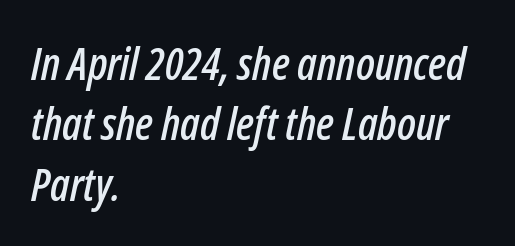
This sample is left-justified, so line endings fall wherever the words run out. The space beneath each line is pristine and unruled. If you drew a line through each stem, it would be angled. The letterforms sit shoulder to shoulder at normal distance. Do the characters align in a grid? No, the font is proportional. Regular leading.
